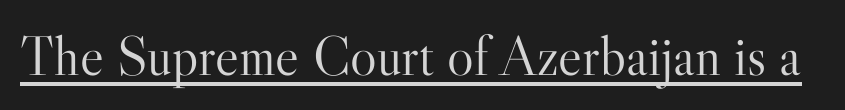
{"serif": "yes", "italic": "no", "bold": "no", "weight": "light", "width": "normal", "stroke_contrast": "high", "x_height": "small", "monospaced": "no", "underline": "yes", "letter_spacing": "normal", "letter_spacing_em": 0.0, "glyph_px": 56}
